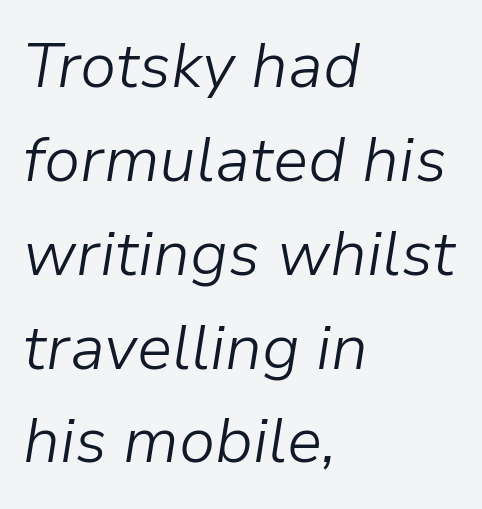
{"italic": "yes", "lean": "right", "slant_degrees": 9, "bold": "no", "weight": "light", "width": "normal", "stroke_contrast": "low", "x_height": "medium", "monospaced": "no", "underline": "no", "align": "left", "line_spacing": "normal", "line_spacing_ratio": 1.49, "letter_spacing": "normal", "letter_spacing_em": 0.0, "glyph_px": 63}
